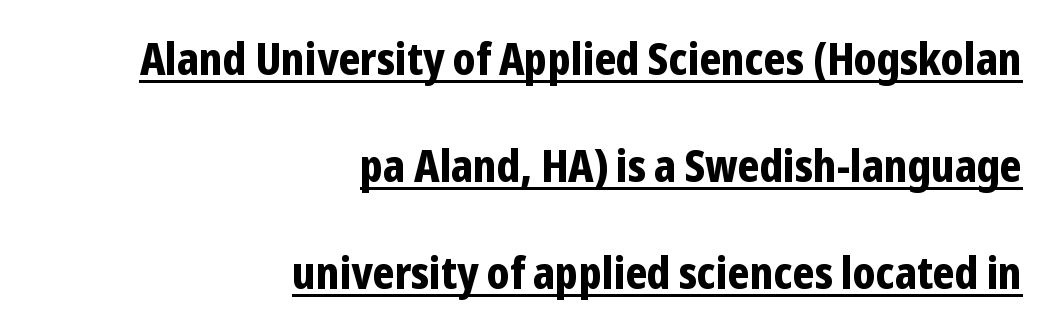
{"serif": "no", "italic": "no", "bold": "yes", "weight": "bold", "width": "condensed", "stroke_contrast": "low", "x_height": "medium", "monospaced": "no", "underline": "yes", "align": "right", "line_spacing": "loose", "line_spacing_ratio": 2.43, "letter_spacing": "normal", "letter_spacing_em": 0.0, "glyph_px": 44}
